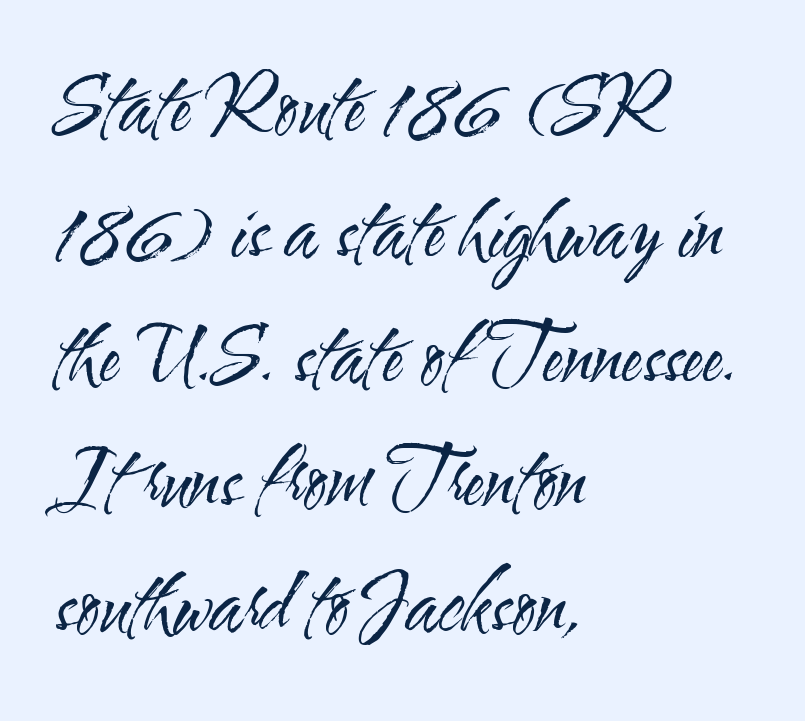
{"serif": "no", "bold": "no", "weight": "regular", "width": "condensed", "stroke_contrast": "medium", "x_height": "small", "monospaced": "no", "underline": "no", "align": "left", "line_spacing": "normal", "line_spacing_ratio": 1.58, "letter_spacing": "normal", "letter_spacing_em": 0.0, "glyph_px": 79}
